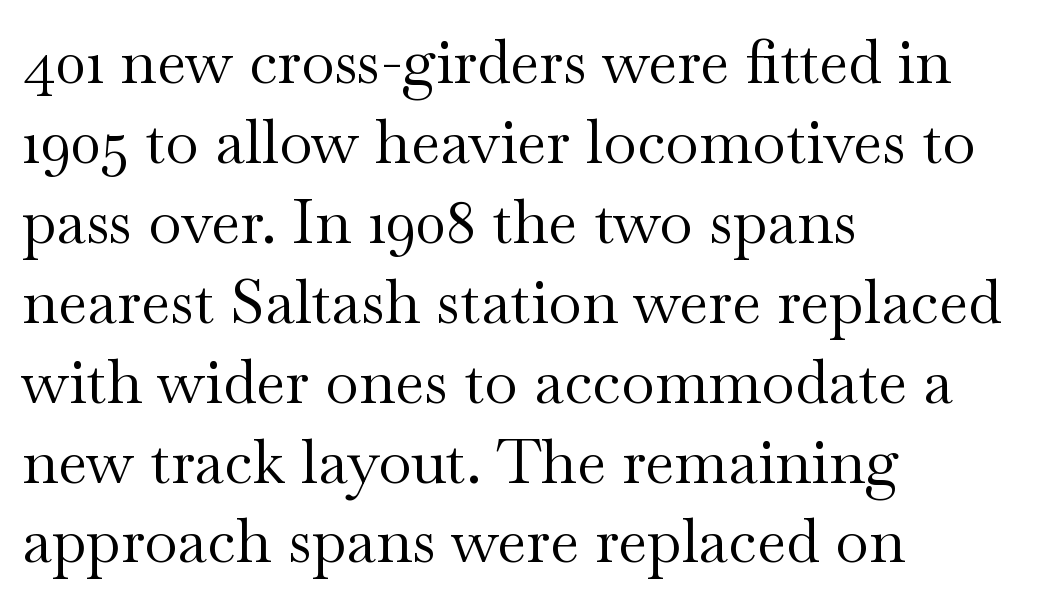
Q: Is the text bold? A: No.
Q: Is the text italic (slanted)? A: No, it is upright.
Q: Is the typeface a serif or a sans-serif typeface? A: Serif.
Q: Is the text underlined? A: No.
Q: How is the paragraph aligned? A: Left-aligned.
Q: Is the spacing between letters normal or unusually wide? A: Normal.
Q: Is the spacing between lines tight, normal or loose? A: Normal.
Q: Width (condensed, normal, or wide)? A: Wide.
Q: Stroke contrast? A: Medium.
Q: x-height? A: Small.
Q: Monospaced? A: No.
